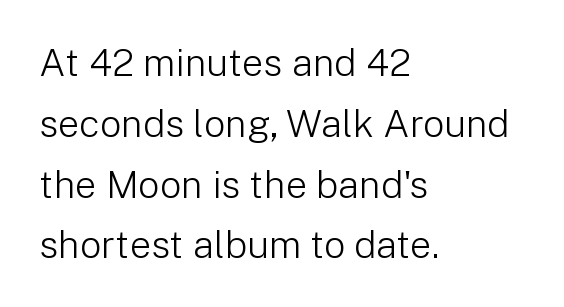
Normally led — the rows are evenly, conventionally spaced. One-word summary of the alignment: left. Unmarked baselines from the first word to the last. The type family on display is of the sans-serif kind.
